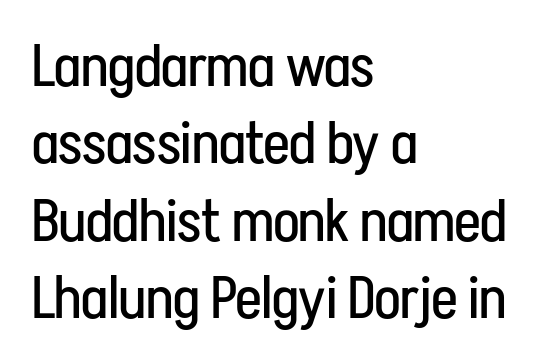
Q: Is the text bold? A: No.
Q: Is the text italic (slanted)? A: No, it is upright.
Q: Is the typeface a serif or a sans-serif typeface? A: Sans-serif.
Q: Is the text underlined? A: No.
Q: How is the paragraph aligned? A: Left-aligned.
Q: Is the spacing between letters normal or unusually wide? A: Normal.
Q: Is the spacing between lines tight, normal or loose? A: Normal.
Q: Width (condensed, normal, or wide)? A: Condensed.
Q: Stroke contrast? A: Low.
Q: x-height? A: Medium.
Q: Monospaced? A: No.
